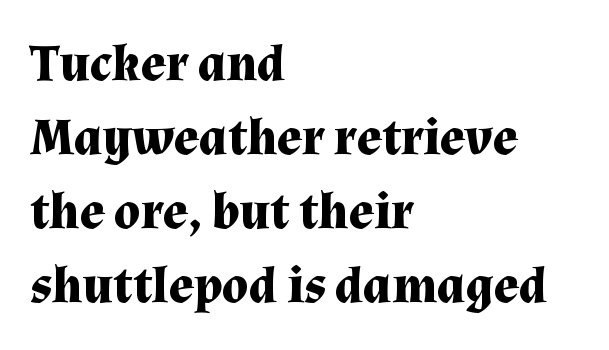
Layout note: lines flush left. Underlining? Definitely not there. Unlike a clean sans, this face finishes its strokes with serifs. Varying glyph widths throughout — classic text-font behaviour. Inter-character spacing is left at the font's built-in metrics.
